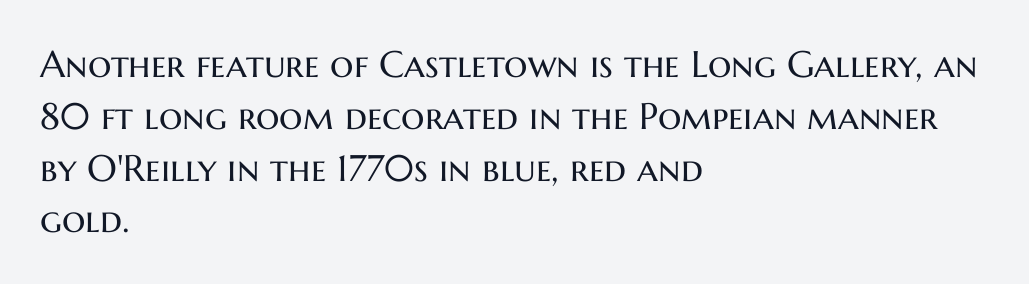
The passage shown stacks its lines at a standard gap. A classic flush-left, rag-right setting is used for this passage. Is this a fixed-width face? No — the glyphs have proportional, varying widths. Look at the tracking — it's just the regular setting, nothing added.
